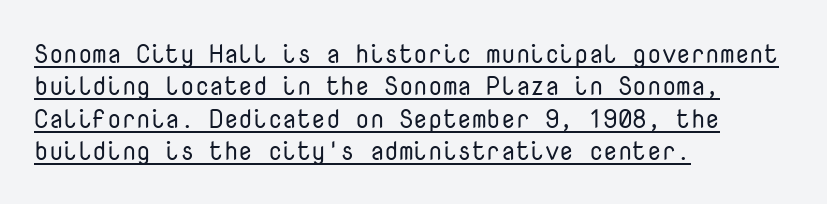
The image shows 26 px text type, upright; set left-aligned, normal line spacing (1.25x), normal letter spacing, underlined.
